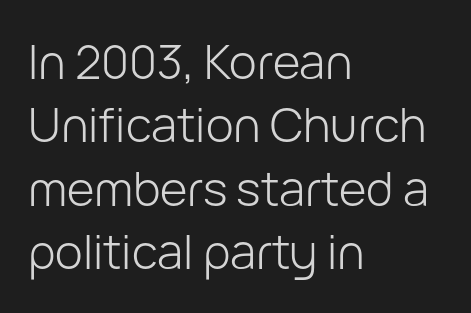
Is there much room between lines? A standard amount, neither cramped nor airy. Do the letters lean? They stand straight. This rendering leaves character spacing at its baseline value. Descenders hang freely into open space. The characters display no serif detailing; their extremities are plain.
